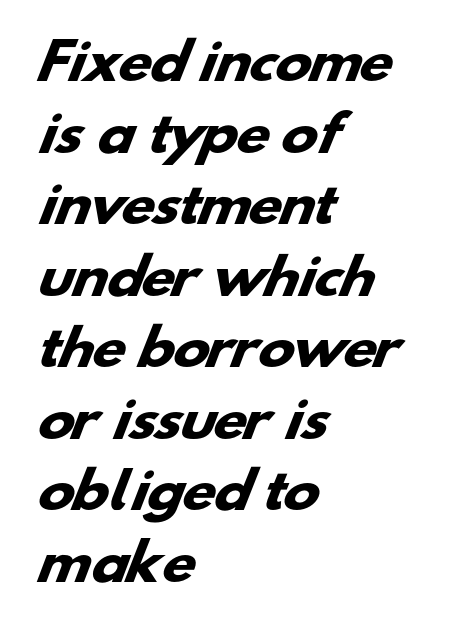
{"serif": "no", "bold": "yes", "weight": "heavy", "width": "wide", "stroke_contrast": "low", "x_height": "small", "monospaced": "no", "underline": "no", "align": "left", "line_spacing": "normal", "line_spacing_ratio": 1.46, "letter_spacing": "normal", "letter_spacing_em": 0.0, "glyph_px": 49}
